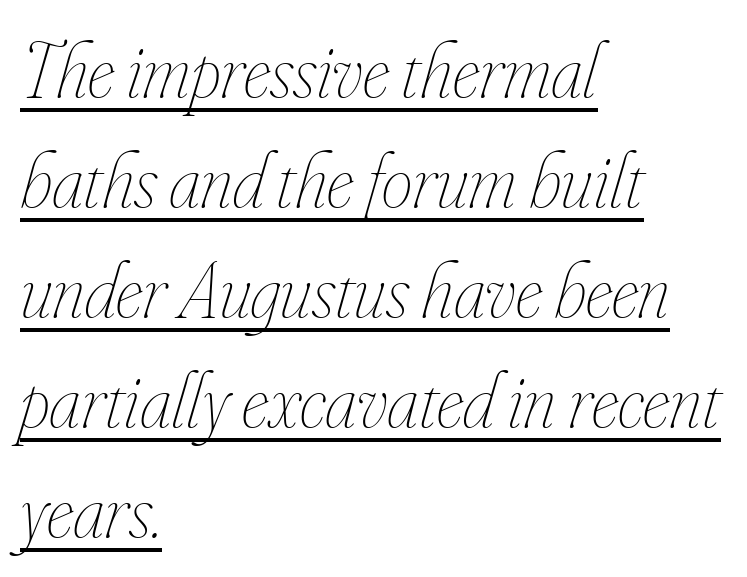
Q: Is the text bold? A: No.
Q: Is the text italic (slanted)? A: Yes, it leans right by about 16 degrees.
Q: Is the text underlined? A: Yes.
Q: How is the paragraph aligned? A: Left-aligned.
Q: Is the spacing between letters normal or unusually wide? A: Normal.
Q: Is the spacing between lines tight, normal or loose? A: Normal.
Q: Width (condensed, normal, or wide)? A: Condensed.
Q: Stroke contrast? A: Low.
Q: x-height? A: Small.
Q: Monospaced? A: No.
